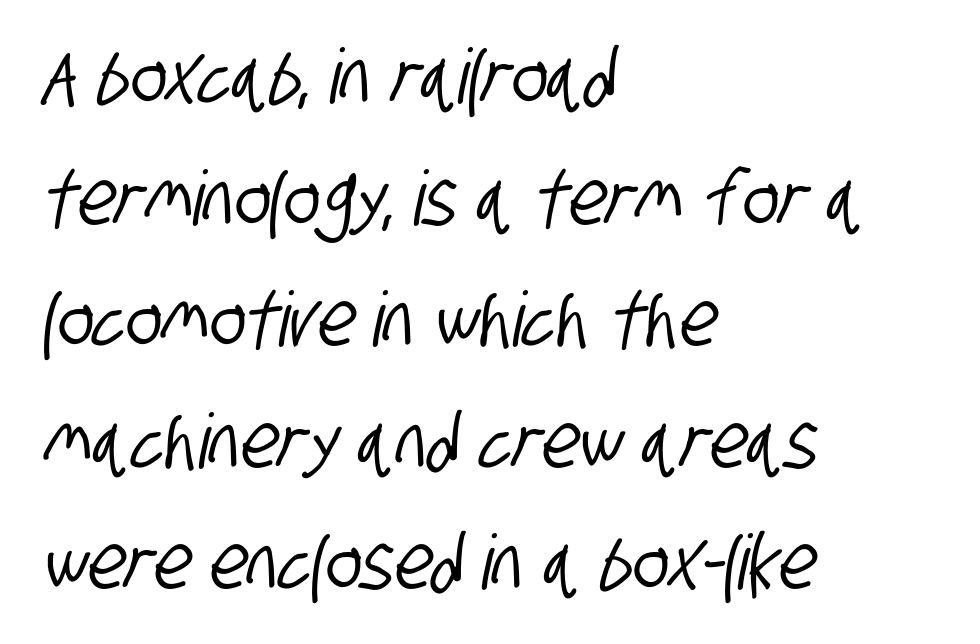
{"serif": "no", "width": "condensed", "stroke_contrast": "low", "x_height": "large", "monospaced": "no", "underline": "no", "align": "left", "line_spacing": "normal", "line_spacing_ratio": 1.6, "letter_spacing": "normal", "letter_spacing_em": 0.0, "glyph_px": 76}
